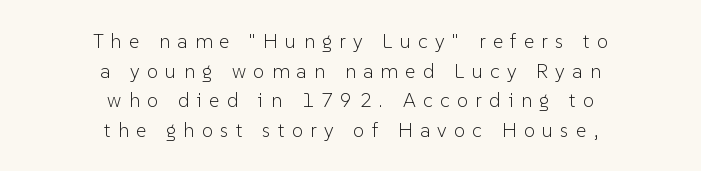
{"italic": "no", "bold": "no", "underline": "no", "align": "center", "line_spacing": "normal", "line_spacing_ratio": 1.48, "letter_spacing": "wide", "letter_spacing_em": 0.37, "glyph_px": 20}
